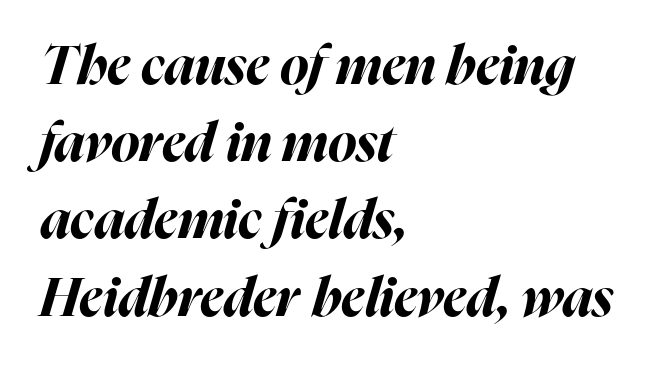
Varying glyph widths throughout — classic text-font behaviour. Students, this is bold: see how much ink each stroke carries. A typesetter would call this zero additional tracking. The baseline area is clear. The passage shown stacks its lines at a standard gap. Left-aligned paragraph, ragged on the right.
